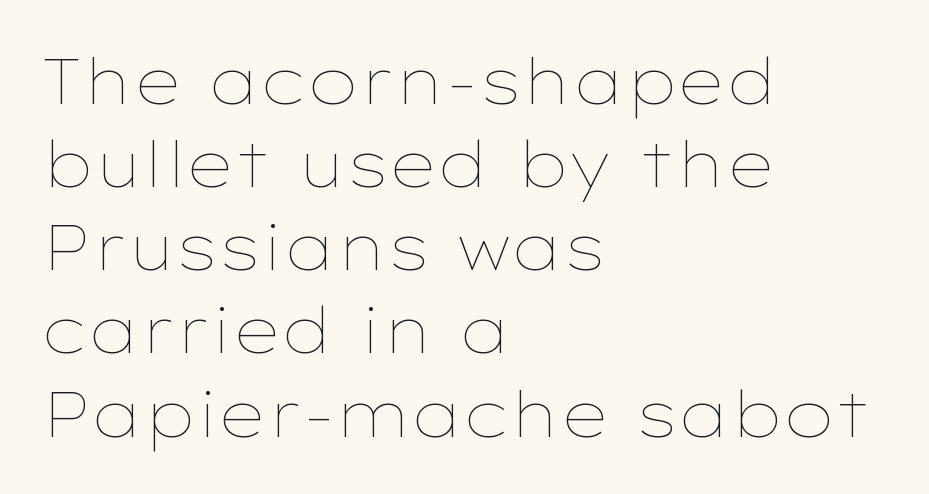
The image shows 63 px thin, wide type, upright; set left-aligned, normal line spacing (1.32x), normal letter spacing, not underlined; low stroke contrast and a medium x-height.
